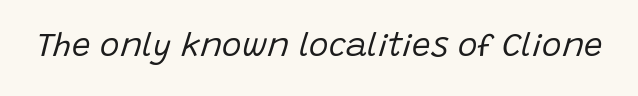
An italicized treatment has been applied to the whole sample. This sample has the flowing, uneven cadence of proportional lettering. The typesetting does not lean heavy: it is not bold. Clear beneath every line of the passage. These lines keep a tight, regular rhythm from letter to letter.
